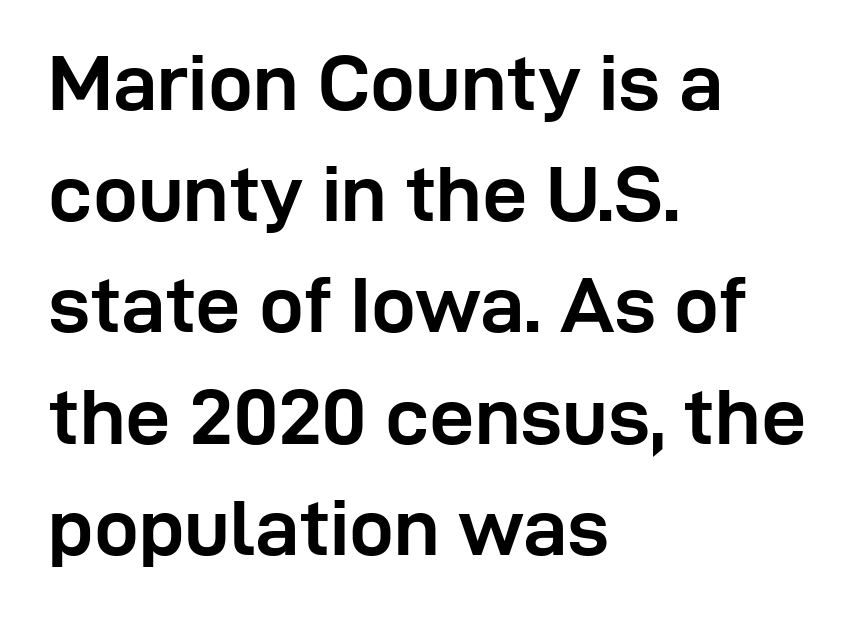
Q: Is the text bold? A: Yes.
Q: Is the text italic (slanted)? A: No, it is upright.
Q: Is the typeface a serif or a sans-serif typeface? A: Sans-serif.
Q: Is the text underlined? A: No.
Q: How is the paragraph aligned? A: Left-aligned.
Q: Is the spacing between letters normal or unusually wide? A: Normal.
Q: Is the spacing between lines tight, normal or loose? A: Normal.
Q: Width (condensed, normal, or wide)? A: Normal.
Q: Stroke contrast? A: Low.
Q: x-height? A: Medium.
Q: Monospaced? A: No.
